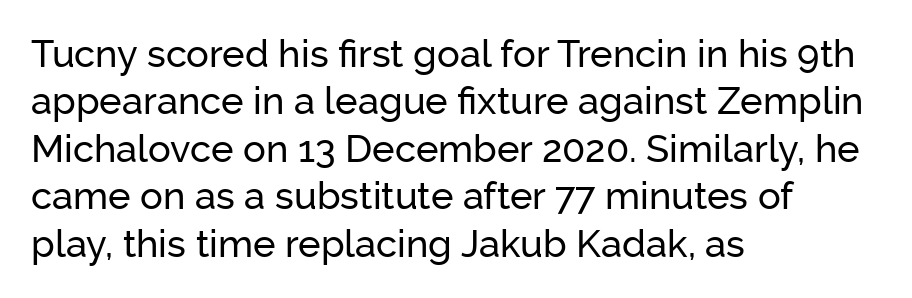
Descenders hang freely into open space. A typesetter would call this zero additional tracking. Regarding leading, the lines here are spaced in the standard way. Horizontal alignment here is leftward, the default for most running prose.
